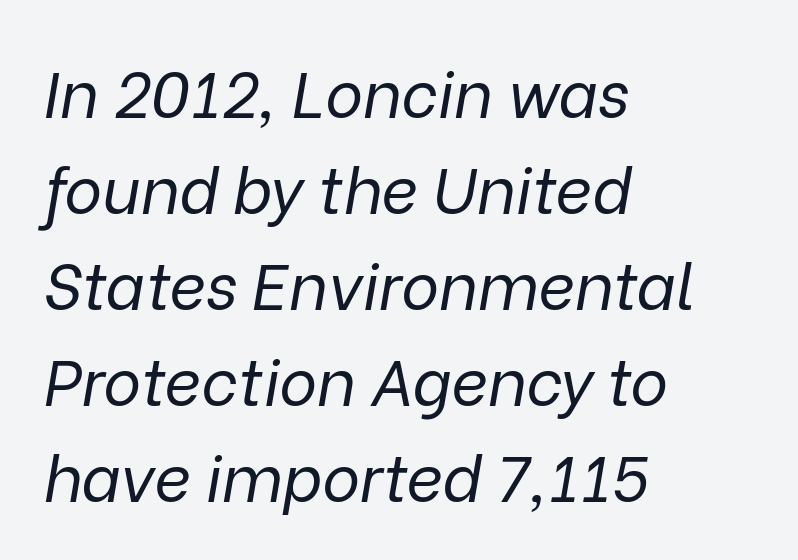
{"italic": "yes", "lean": "right", "slant_degrees": 9, "bold": "no", "weight": "regular", "width": "normal", "stroke_contrast": "low", "x_height": "medium", "monospaced": "no", "underline": "no", "align": "left", "line_spacing": "normal", "line_spacing_ratio": 1.5, "letter_spacing": "normal", "letter_spacing_em": 0.0, "glyph_px": 64}
